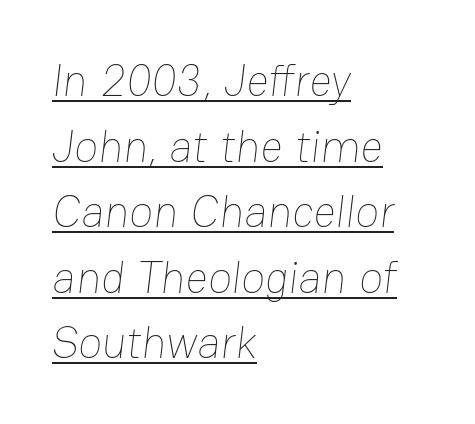
The image shows 44 px thin type; set left-aligned, normal line spacing (1.49x), normal letter spacing, underlined; low stroke contrast and a medium x-height.
